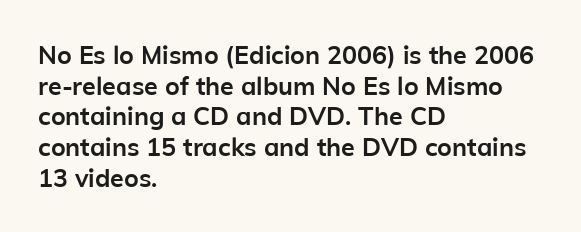
The image shows 25 px bold type, upright; set left-aligned, line spacing 1.23x, normal letter spacing, not underlined.
